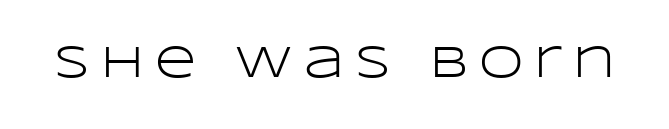
{"serif": "no", "italic": "no", "bold": "no", "weight": "light", "width": "wide", "stroke_contrast": "low", "x_height": "large", "monospaced": "no", "underline": "no", "letter_spacing": "wide", "letter_spacing_em": 0.25, "glyph_px": 45}
